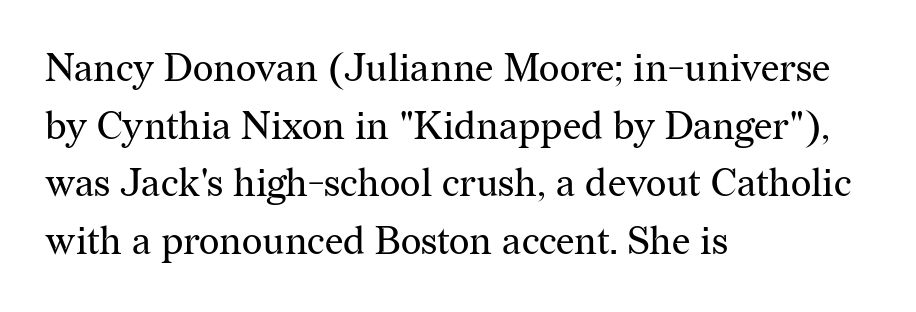
Unlike italic type, these characters show no tilt at all. You could call the tracking neutral — neither tight nor loose. These lines sit exactly where default settings would place them. Each letter keeps its own natural width here, so spacing adapts to shape.
